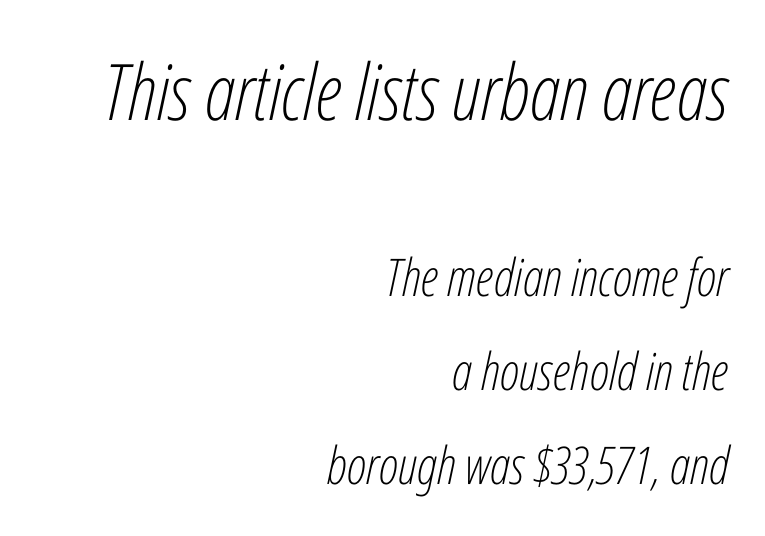
Does the copy run flush right? Yes — the right margin is perfectly even. The block sitting higher on the canvas is the one with enlarged characters. Anything drawn beneath the words? Only blank space. Tracking here is standard; glyphs follow each other at the usual distance. Rendered with sloped, italic letterforms.
